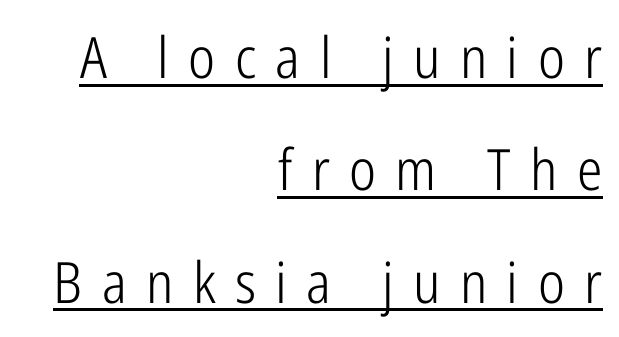
{"serif": "no", "italic": "no", "bold": "no", "weight": "light", "width": "condensed", "stroke_contrast": "low", "x_height": "medium", "monospaced": "no", "underline": "yes", "align": "right", "line_spacing": "loose", "line_spacing_ratio": 1.97, "letter_spacing": "wide", "letter_spacing_em": 0.34, "glyph_px": 57}
